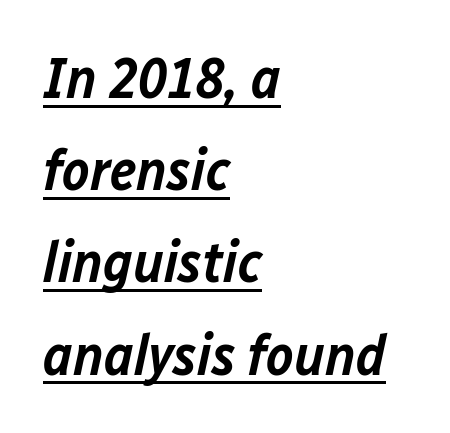
The image shows 58 px semibold type, italic (leaning right); set left-aligned, normal line spacing (1.59x), normal letter spacing, underlined; low stroke contrast and a medium x-height.
